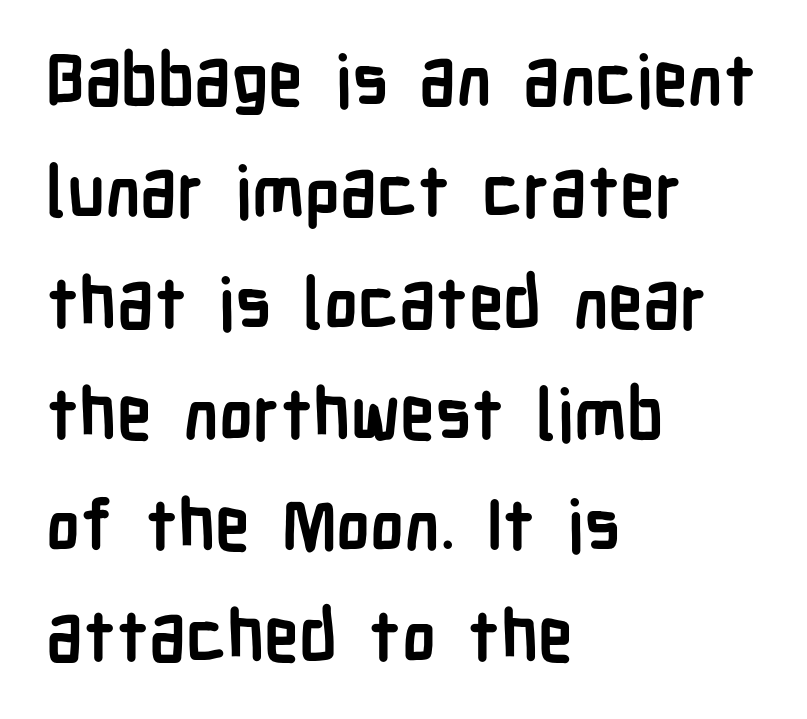
Q: Is the text bold? A: Yes.
Q: Is the text italic (slanted)? A: No, it is upright.
Q: Is the typeface a serif or a sans-serif typeface? A: Sans-serif.
Q: Is the text underlined? A: No.
Q: How is the paragraph aligned? A: Left-aligned.
Q: Is the spacing between letters normal or unusually wide? A: Normal.
Q: Is the spacing between lines tight, normal or loose? A: Normal.
Q: Width (condensed, normal, or wide)? A: Condensed.
Q: Stroke contrast? A: Low.
Q: x-height? A: Medium.
Q: Monospaced? A: No.
